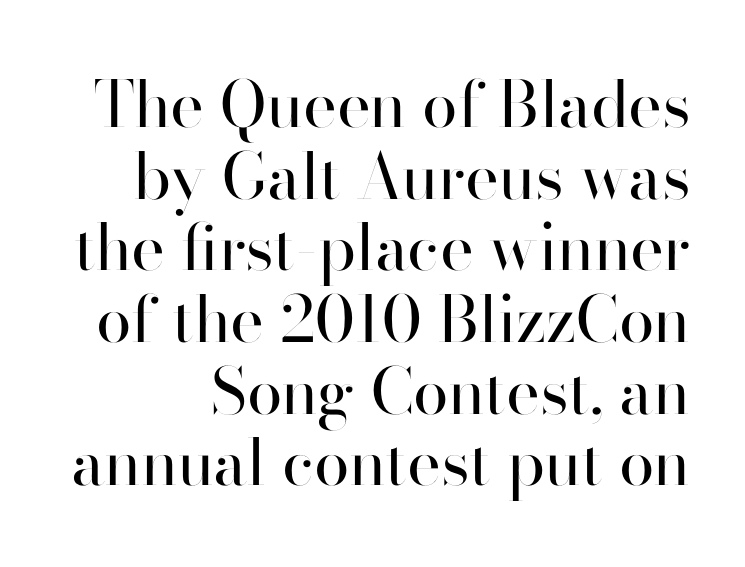
This sample uses an upright cut, with every glyph sitting square on the baseline. No extra tracking has been applied to these lines. Classification — sans serif. The letters advance in unequal steps, a hallmark of proportional type.
